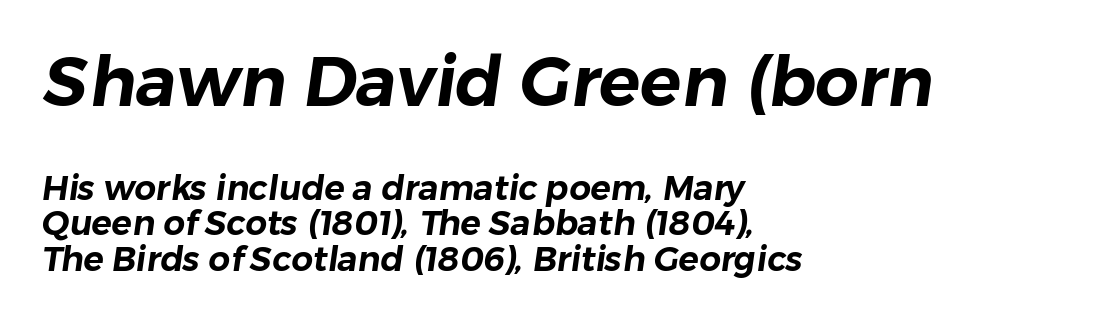
The image shows 69 px sans-serif type; set left-aligned, tight line spacing (1.05x), normal letter spacing, not underlined; the first (top) block is 2.03x larger; low stroke contrast and a medium x-height.
